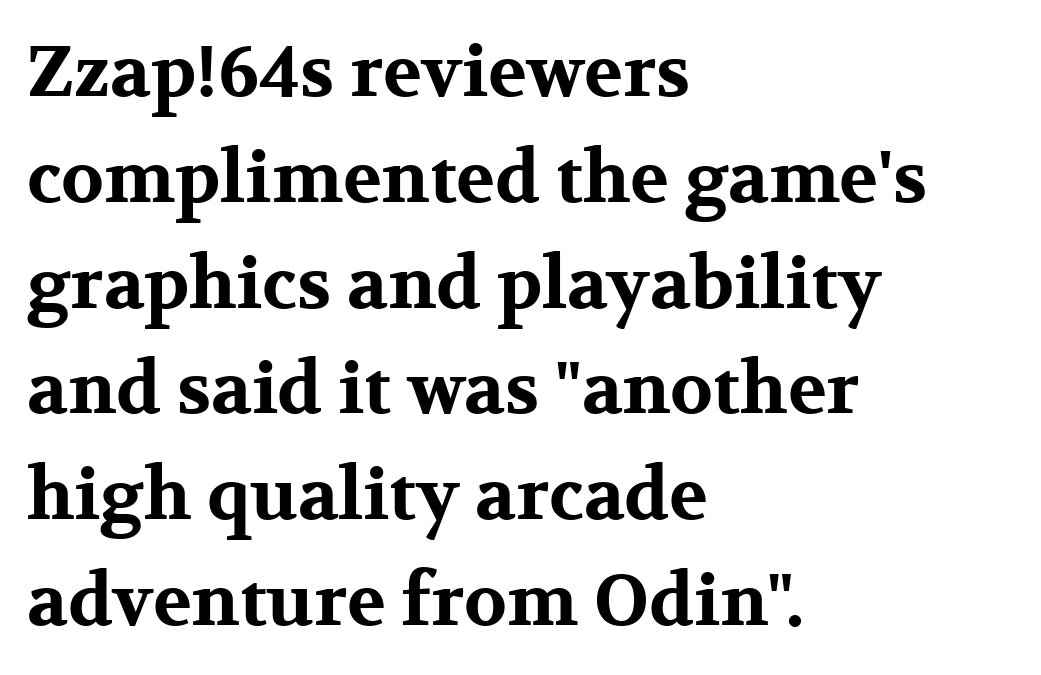
The image shows 71 px bold, wide serif type, upright; set left-aligned, normal line spacing (1.49x), normal letter spacing, not underlined; medium stroke contrast and a medium x-height.
